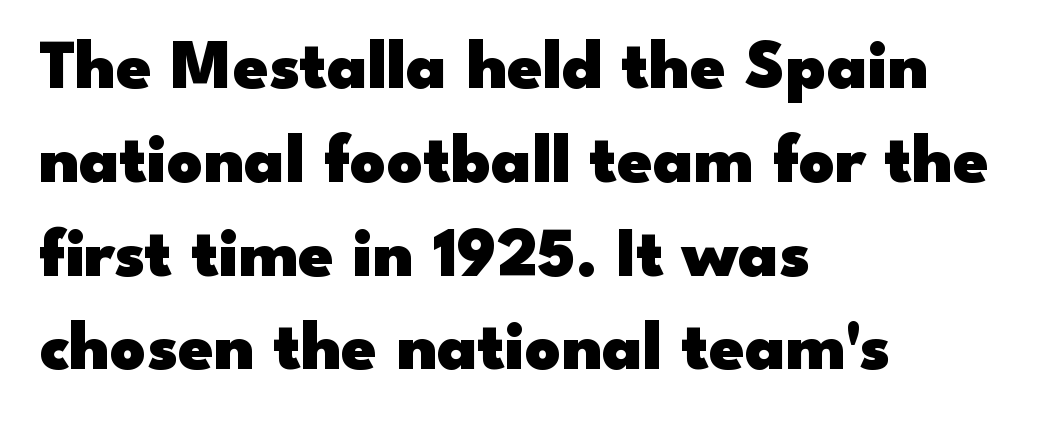
The image shows 70 px heavy, wide sans-serif type, upright; set left-aligned, normal line spacing (1.34x), normal letter spacing, not underlined; low stroke contrast and a small x-height.
